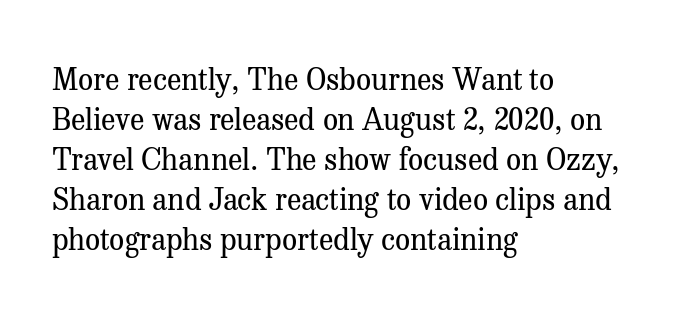
{"serif": "yes", "italic": "no", "bold": "no", "weight": "regular", "width": "normal", "stroke_contrast": "medium", "x_height": "medium", "monospaced": "no", "underline": "no", "align": "left", "line_spacing": "normal", "line_spacing_ratio": 1.33, "letter_spacing": "normal", "letter_spacing_em": 0.0, "glyph_px": 30}
